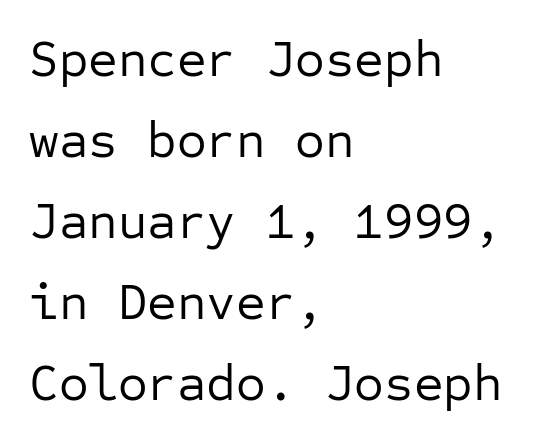
{"serif": "no", "italic": "no", "bold": "no", "weight": "regular", "width": "normal", "stroke_contrast": "low", "x_height": "medium", "monospaced": "yes", "underline": "no", "align": "left", "line_spacing": "normal", "line_spacing_ratio": 1.59, "letter_spacing": "normal", "letter_spacing_em": 0.0, "glyph_px": 51}
